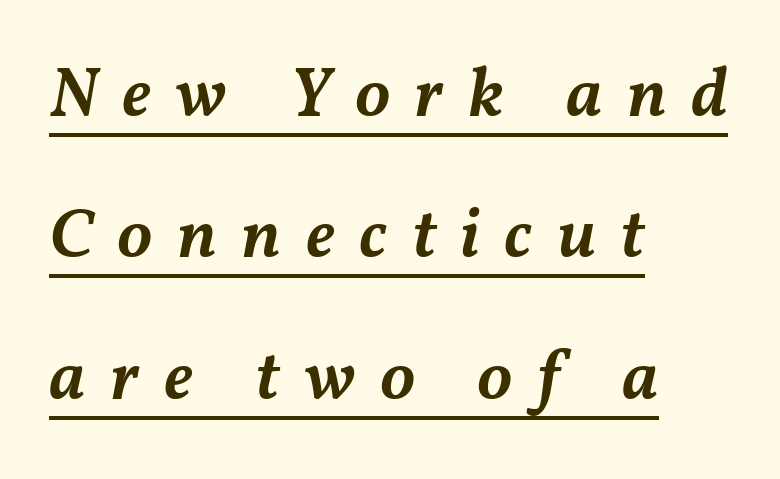
Q: Is the text bold? A: Semi-bold.
Q: Is the text italic (slanted)? A: Yes, it leans right by about 11 degrees.
Q: Is the text underlined? A: Yes.
Q: How is the paragraph aligned? A: Left-aligned.
Q: Is the spacing between letters normal or unusually wide? A: Unusually wide.
Q: Is the spacing between lines tight, normal or loose? A: Loose.
Q: Width (condensed, normal, or wide)? A: Normal.
Q: Stroke contrast? A: Medium.
Q: x-height? A: Medium.
Q: Monospaced? A: No.
